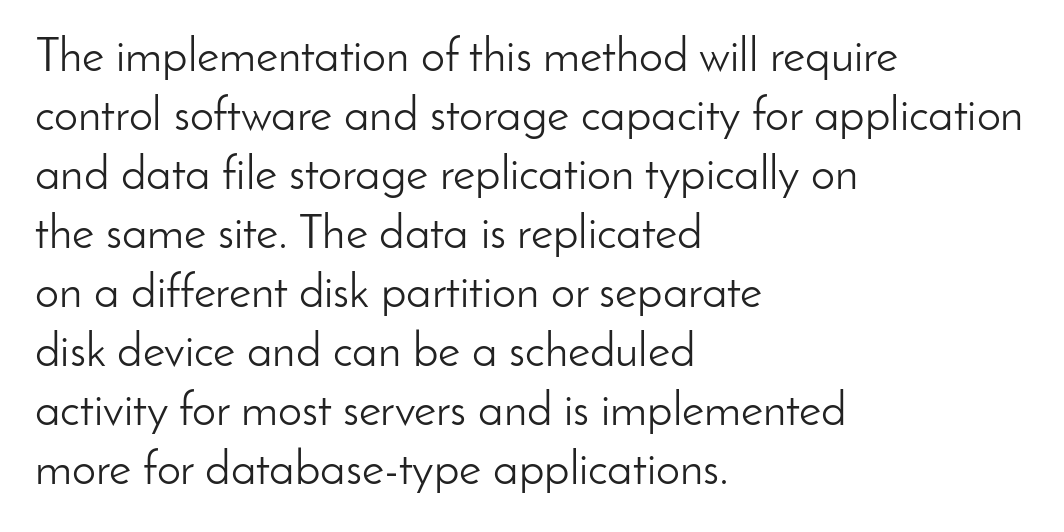
Stems and bowls with no extra thickness — not bold. All the whitespace from short lines collects on the right. You could not count columns in this text — the font is proportionally spaced. Nothing unusual about the tracking: characters are spaced as the font intends. This is sans-serif lettering, the kind often seen on screens and signage. When letters stand straight like this, we call the style roman or upright.
